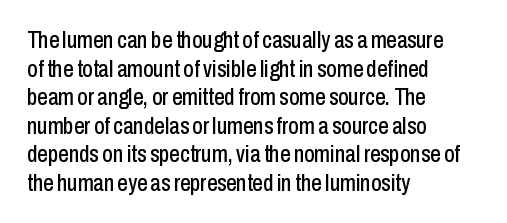
Each line starts at the same left margin while the right side varies. This sample uses plain, unmodified letter spacing. Only glyphs here, with clear space below each row. The letters stand upright; this is a roman face.
